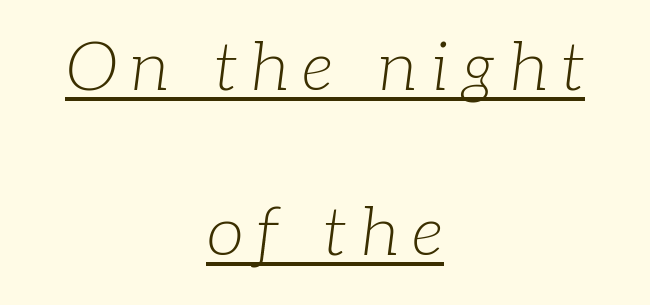
The image shows 68 px light serif type, italic (leaning right); set centered, loose line spacing (2.43x), underlined; low stroke contrast and a medium x-height.
